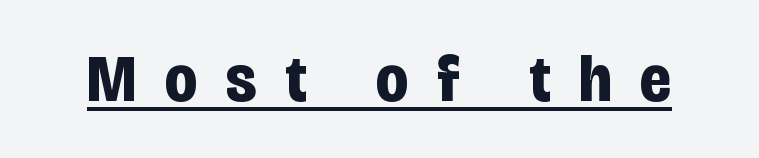
Q: Is the text bold? A: Yes.
Q: Is the text italic (slanted)? A: No, it is upright.
Q: Is the typeface a serif or a sans-serif typeface? A: Sans-serif.
Q: Is the text underlined? A: Yes.
Q: Is the spacing between letters normal or unusually wide? A: Unusually wide.
Q: Width (condensed, normal, or wide)? A: Condensed.
Q: Stroke contrast? A: Low.
Q: x-height? A: Large.
Q: Monospaced? A: No.
